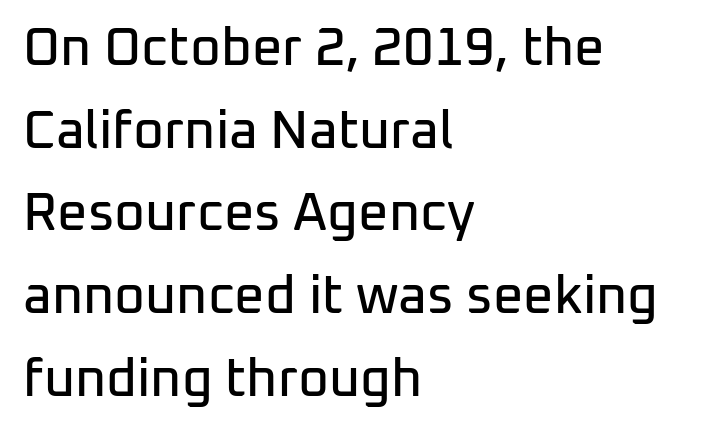
{"serif": "no", "italic": "no", "width": "normal", "stroke_contrast": "low", "x_height": "medium", "monospaced": "no", "underline": "no", "align": "left", "line_spacing": "normal", "line_spacing_ratio": 1.56, "letter_spacing": "normal", "letter_spacing_em": 0.0, "glyph_px": 53}
